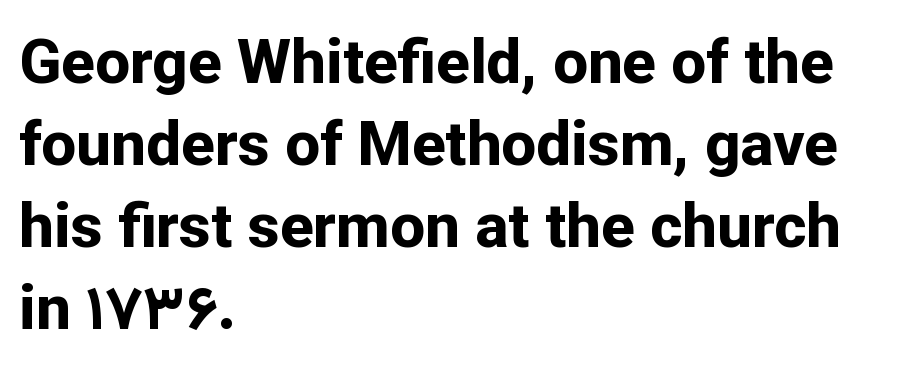
{"serif": "no", "italic": "no", "bold": "yes", "weight": "bold", "width": "normal", "stroke_contrast": "low", "x_height": "medium", "monospaced": "no", "underline": "no", "align": "left", "line_spacing": "normal", "line_spacing_ratio": 1.32, "letter_spacing": "normal", "letter_spacing_em": 0.0, "glyph_px": 62}
